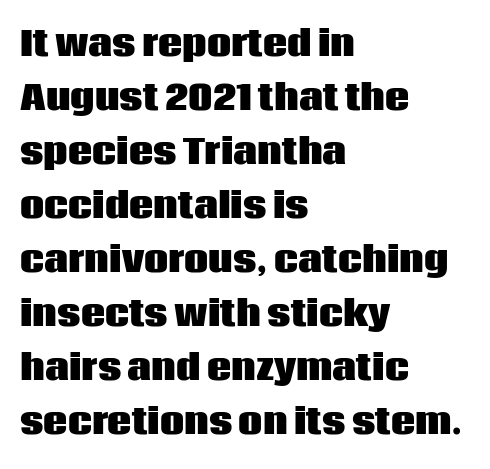
{"serif": "no", "italic": "no", "bold": "yes", "weight": "heavy", "width": "normal", "stroke_contrast": "low", "x_height": "large", "monospaced": "no", "underline": "no", "align": "left", "line_spacing": "normal", "line_spacing_ratio": 1.59, "letter_spacing": "normal", "letter_spacing_em": 0.0, "glyph_px": 34}
